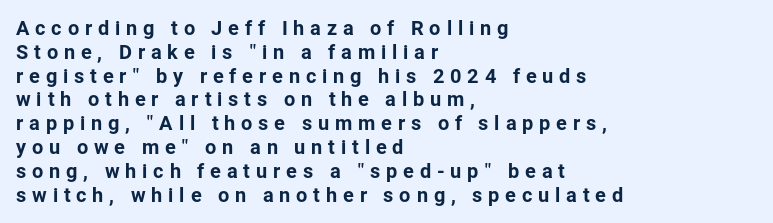
This rendering features lettering with no underline. The setting favours the left margin, as ordinary paragraphs usually do. Do the letters lean? They stand straight. Inter-character spacing is expanded well beyond the font's built-in metrics.
